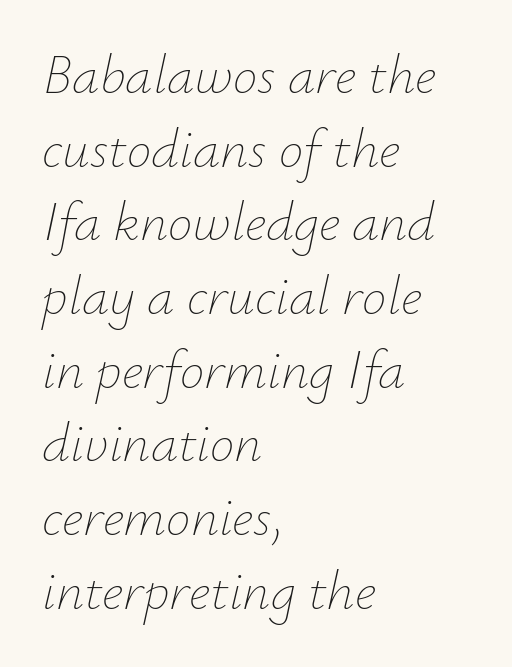
The image shows 55 px thin type, italic (leaning right); set left-aligned, normal line spacing (1.34x), normal letter spacing, not underlined; low stroke contrast and a small x-height.
